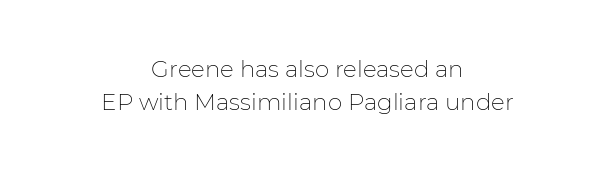
The image shows 23 px text type, upright; set centered, normal line spacing (1.43x), normal letter spacing, not underlined.
